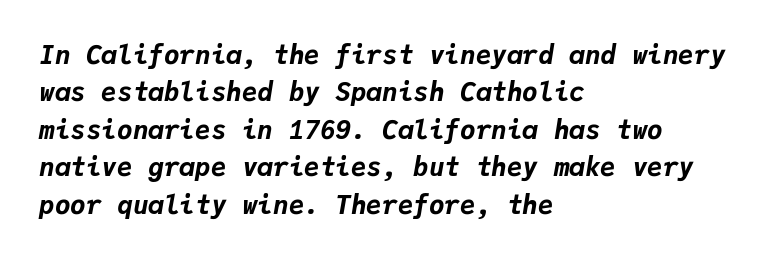
Q: Is the text bold? A: Yes.
Q: Is the text italic (slanted)? A: Yes, it leans right by about 9 degrees.
Q: Is the text underlined? A: No.
Q: How is the paragraph aligned? A: Left-aligned.
Q: Is the spacing between letters normal or unusually wide? A: Normal.
Q: Is the spacing between lines tight, normal or loose? A: Normal.
